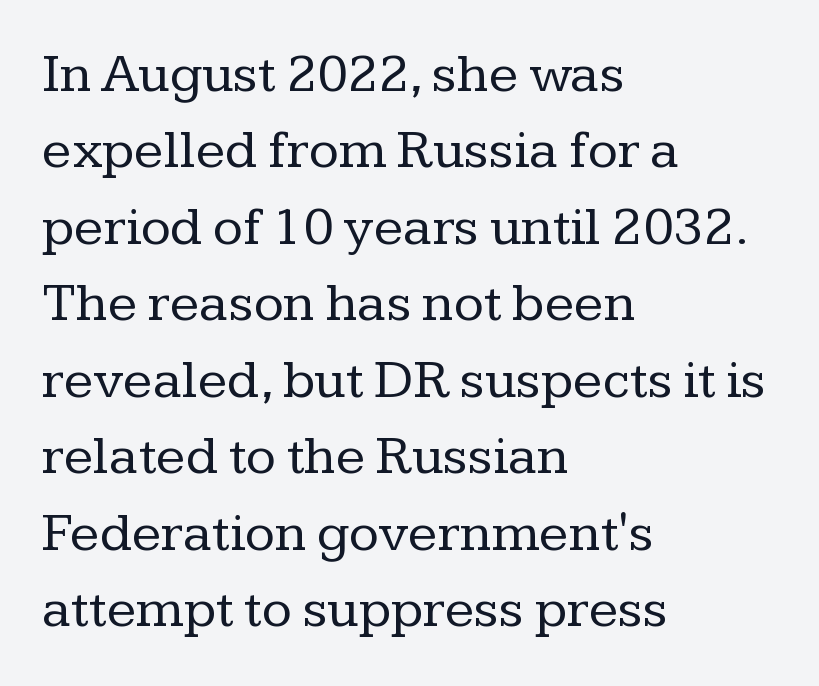
{"serif": "yes", "italic": "no", "bold": "no", "weight": "regular", "width": "normal", "stroke_contrast": "low", "x_height": "medium", "monospaced": "no", "underline": "no", "align": "left", "line_spacing": "normal", "line_spacing_ratio": 1.39, "letter_spacing": "normal", "letter_spacing_em": 0.0, "glyph_px": 55}
